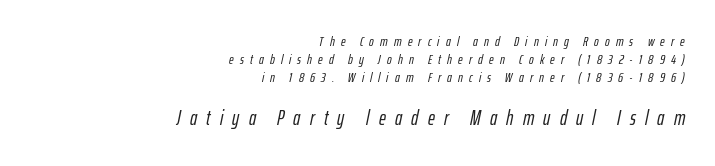
A clean baseline with only descenders dipping below it. Slanted lettering throughout. Leading: standard. Line endings align vertically; line beginnings do not. Typesetter's note — lower block bumped up in size, upper block left smaller.
